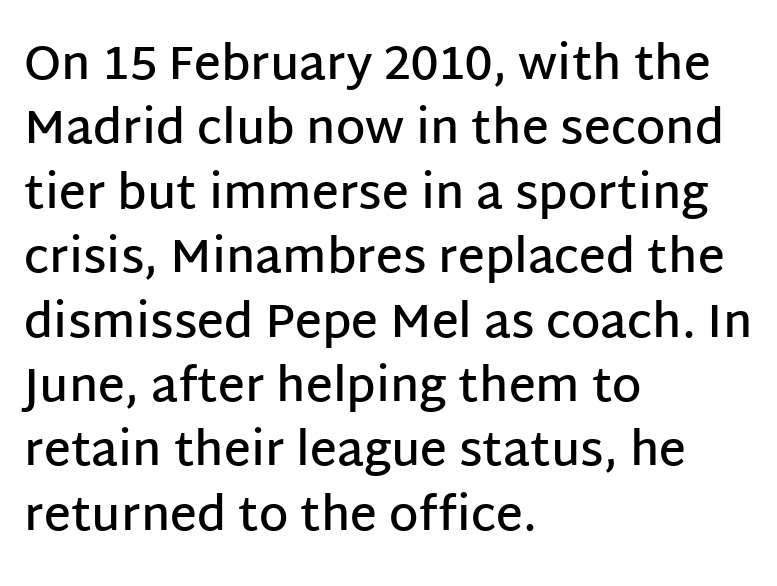
{"serif": "no", "italic": "no", "bold": "semi", "weight": "semibold", "width": "normal", "stroke_contrast": "low", "x_height": "large", "monospaced": "no", "underline": "no", "align": "left", "line_spacing": "normal", "line_spacing_ratio": 1.37, "letter_spacing": "normal", "letter_spacing_em": 0.0, "glyph_px": 47}
